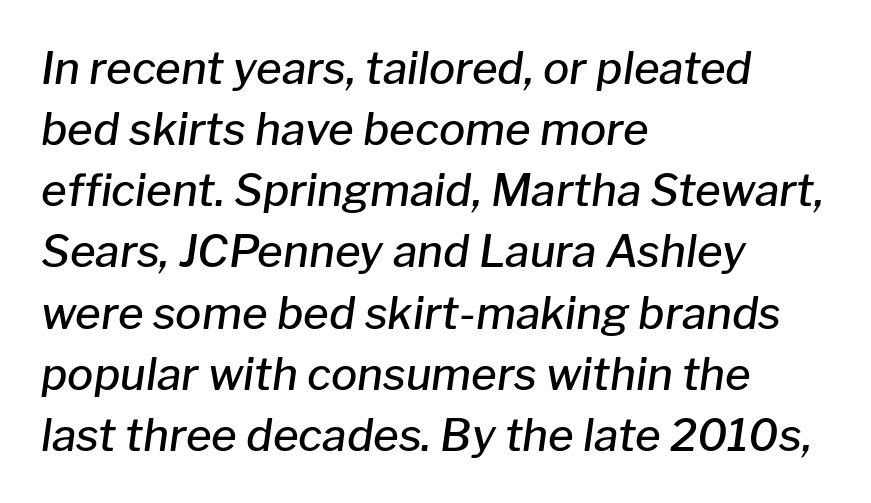
Q: Is the text bold? A: Semi-bold.
Q: Is the text italic (slanted)? A: Yes, it leans right by about 8 degrees.
Q: Is the text underlined? A: No.
Q: How is the paragraph aligned? A: Left-aligned.
Q: Is the spacing between letters normal or unusually wide? A: Normal.
Q: Is the spacing between lines tight, normal or loose? A: Normal.
Q: Width (condensed, normal, or wide)? A: Normal.
Q: Stroke contrast? A: Low.
Q: x-height? A: Medium.
Q: Monospaced? A: No.
